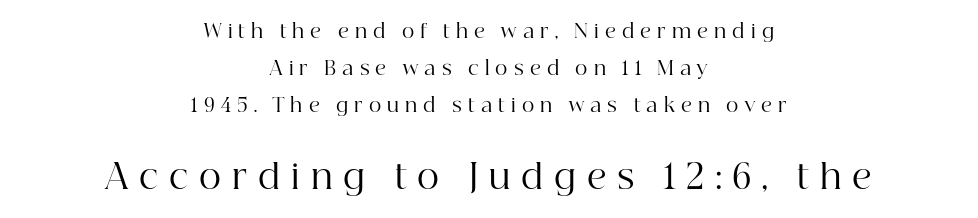
Q: Is the text bold? A: No.
Q: Is the text italic (slanted)? A: No, it is upright.
Q: Is the typeface a serif or a sans-serif typeface? A: Serif.
Q: Is the text underlined? A: No.
Q: How is the paragraph aligned? A: Centered.
Q: Is the spacing between letters normal or unusually wide? A: Unusually wide.
Q: Is the spacing between lines tight, normal or loose? A: Loose.
Q: Which block of text is set in a larger size, the first (top) or the second (bottom)? A: The second (bottom) one.
Q: Width (condensed, normal, or wide)? A: Normal.
Q: Stroke contrast? A: High.
Q: x-height? A: Medium.
Q: Monospaced? A: No.
